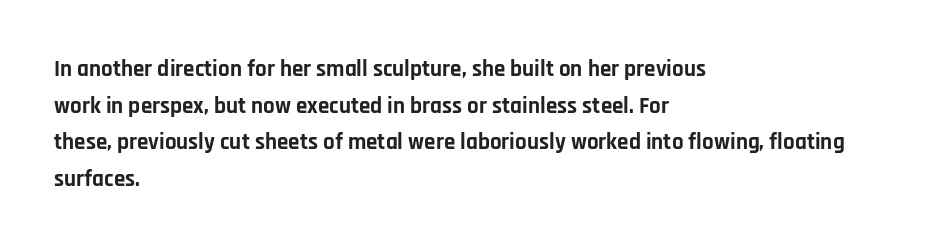
{"italic": "no", "bold": "yes", "underline": "no", "align": "left", "line_spacing": "normal", "line_spacing_ratio": 1.59, "letter_spacing": "normal", "letter_spacing_em": 0.0, "glyph_px": 23}
